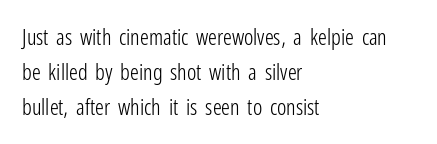
The image shows 22 px text type, upright; set left-aligned, normal line spacing (1.58x), normal letter spacing, not underlined.
